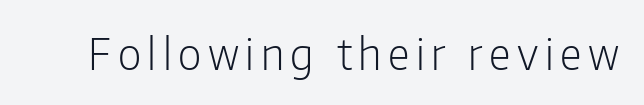
Q: Is the text bold? A: No.
Q: Is the text italic (slanted)? A: No, it is upright.
Q: Is the typeface a serif or a sans-serif typeface? A: Sans-serif.
Q: Is the text underlined? A: No.
Q: Width (condensed, normal, or wide)? A: Condensed.
Q: Stroke contrast? A: Low.
Q: x-height? A: Medium.
Q: Monospaced? A: No.
